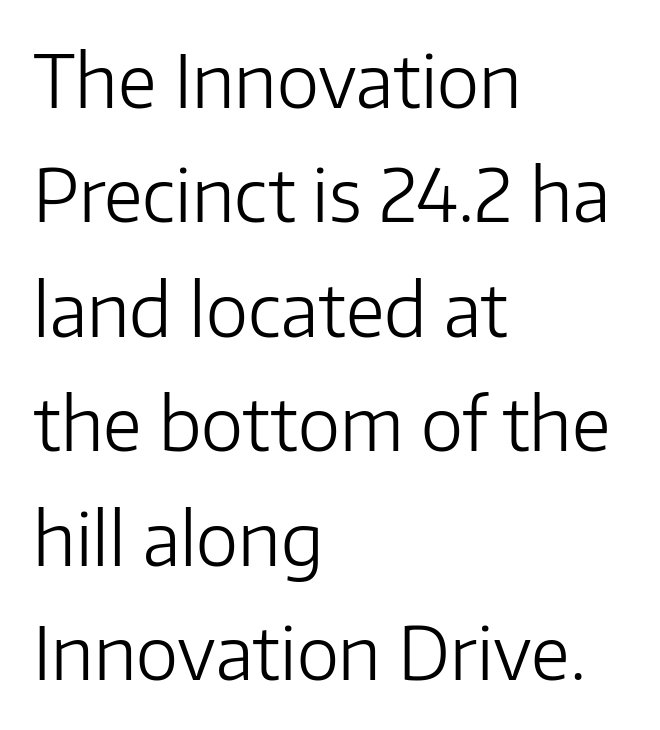
{"serif": "no", "italic": "no", "bold": "no", "weight": "light", "width": "normal", "stroke_contrast": "low", "x_height": "medium", "monospaced": "no", "underline": "no", "align": "left", "line_spacing": "normal", "line_spacing_ratio": 1.59, "letter_spacing": "normal", "letter_spacing_em": 0.0, "glyph_px": 72}
